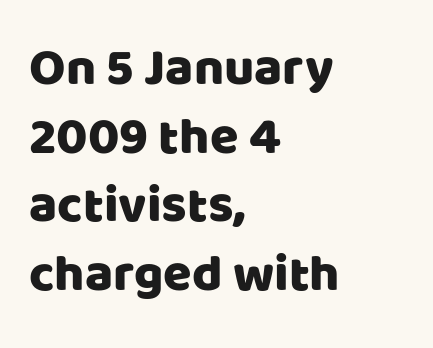
{"serif": "no", "italic": "no", "width": "normal", "stroke_contrast": "low", "x_height": "large", "monospaced": "no", "underline": "no", "align": "left", "line_spacing": "normal", "line_spacing_ratio": 1.32, "letter_spacing": "normal", "letter_spacing_em": 0.0, "glyph_px": 52}
